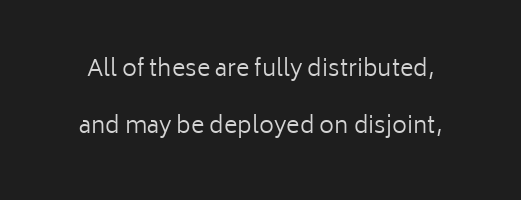
The image shows 23 px text type, upright; set loose line spacing (2.49x), normal letter spacing, not underlined.
